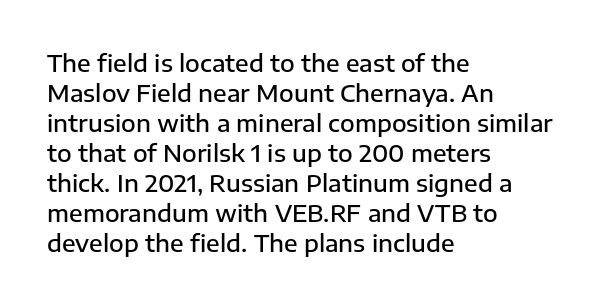
Q: Is the text bold? A: Semi-bold.
Q: Is the text italic (slanted)? A: No, it is upright.
Q: Is the text underlined? A: No.
Q: How is the paragraph aligned? A: Left-aligned.
Q: Is the spacing between letters normal or unusually wide? A: Normal.
Q: Is the spacing between lines tight, normal or loose? A: Normal.
